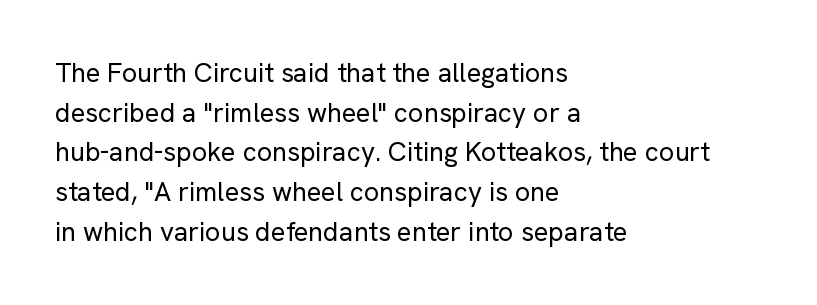
The image shows 27 px text type, upright; set left-aligned, normal line spacing (1.47x), normal letter spacing, not underlined.
